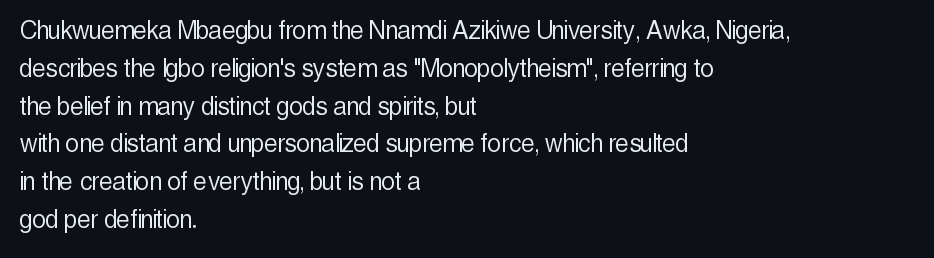
The image shows 30 px light, condensed sans-serif type, upright; set left-aligned, normal line spacing (1.26x), normal letter spacing, not underlined; a medium x-height.
